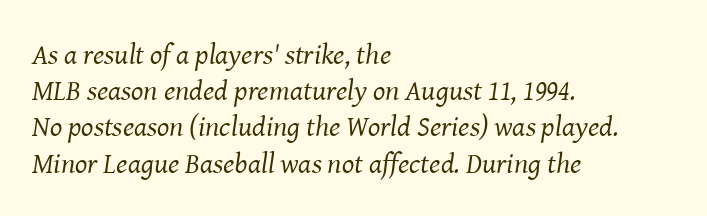
Q: Is the text bold? A: No.
Q: Is the text italic (slanted)? A: Yes, it leans right by about 8 degrees.
Q: Is the typeface a serif or a sans-serif typeface? A: Serif.
Q: Is the text underlined? A: No.
Q: How is the paragraph aligned? A: Left-aligned.
Q: Is the spacing between letters normal or unusually wide? A: Normal.
Q: Is the spacing between lines tight, normal or loose? A: Normal.
Q: Width (condensed, normal, or wide)? A: Normal.
Q: Stroke contrast? A: Medium.
Q: x-height? A: Medium.
Q: Monospaced? A: No.
